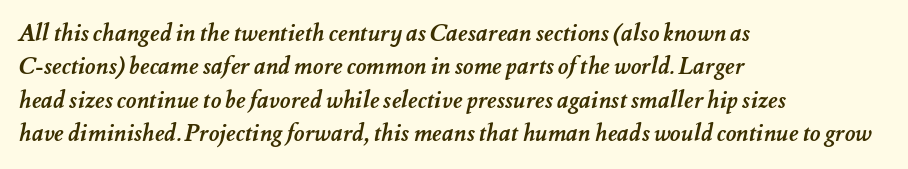
The image shows 23 px bold type; set left-aligned, normal line spacing (1.45x), normal letter spacing, not underlined.
